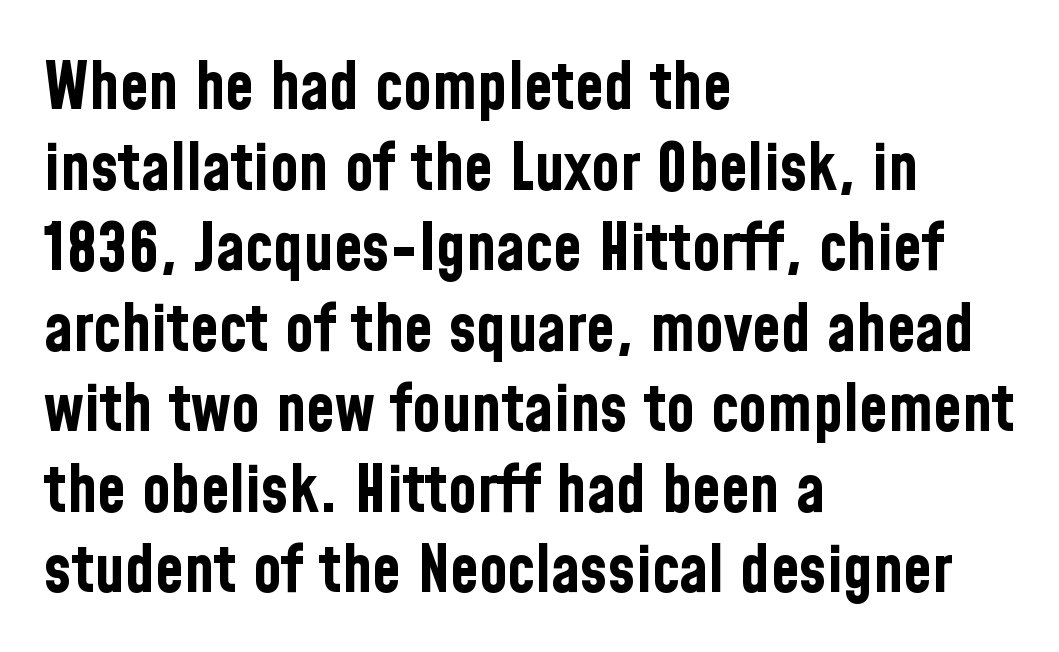
Q: Is the text bold? A: Yes.
Q: Is the text italic (slanted)? A: No, it is upright.
Q: Is the typeface a serif or a sans-serif typeface? A: Sans-serif.
Q: Is the text underlined? A: No.
Q: How is the paragraph aligned? A: Left-aligned.
Q: Is the spacing between letters normal or unusually wide? A: Normal.
Q: Width (condensed, normal, or wide)? A: Condensed.
Q: Stroke contrast? A: Low.
Q: x-height? A: Medium.
Q: Monospaced? A: No.
